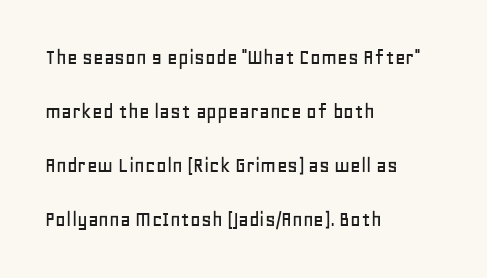
Q: Is the text italic (slanted)? A: No, it is upright.
Q: Is the text underlined? A: No.
Q: How is the paragraph aligned? A: Left-aligned.
Q: Is the spacing between letters normal or unusually wide? A: Normal.
Q: Is the spacing between lines tight, normal or loose? A: Loose.
